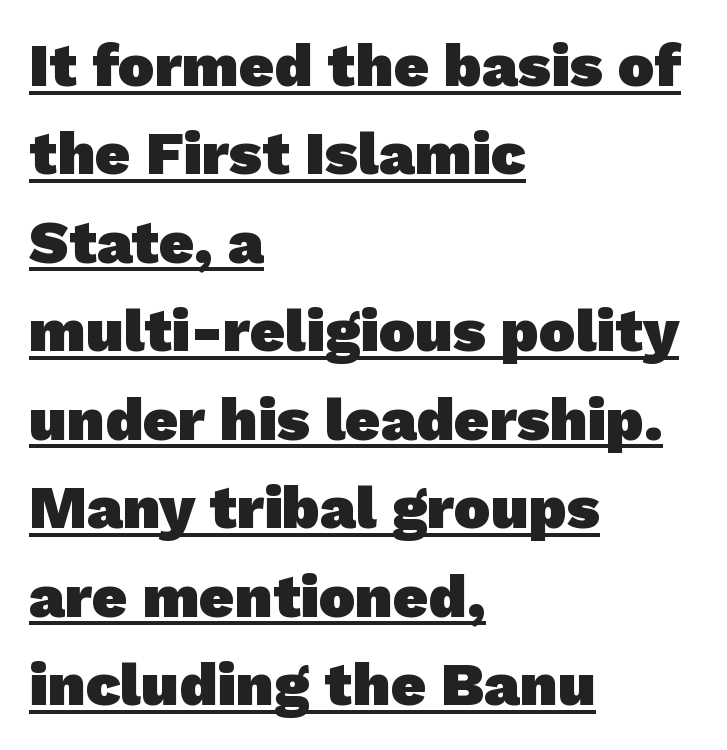
The rendering uses natural spacing where letterforms have individual widths. Teacher's note: observe the even left margin — that is flush-left alignment. This sample keeps an unexceptional amount of space between lines. Emphasis by weight is at full strength: bold.
